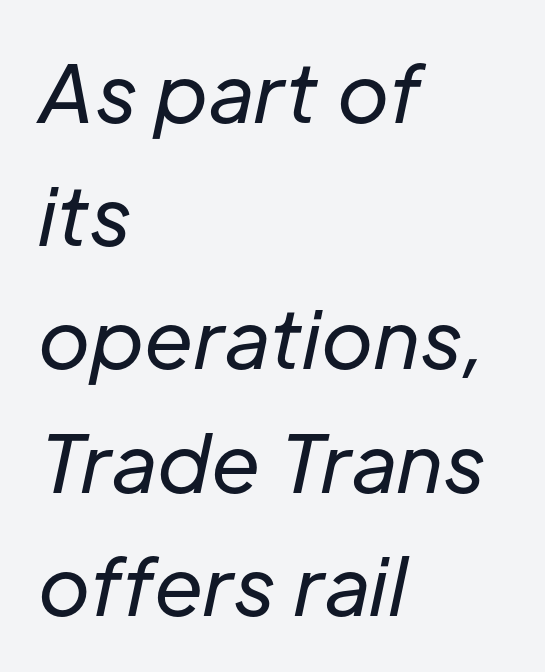
The cut favours lightness, reaching ordinary text weight at its darkest. What stands out about the letter spacing? Nothing — it is the standard amount. Anything drawn beneath the words? Only blank space. The lines sit at an ordinary, default distance from one another.
